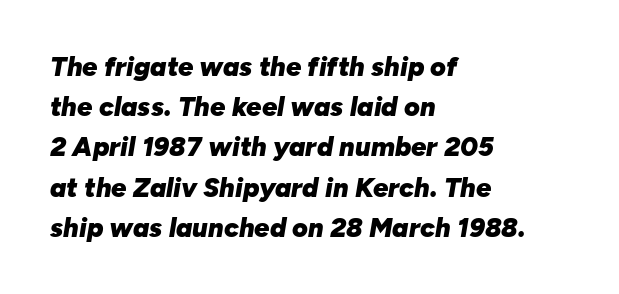
Q: Is the text bold? A: Yes.
Q: Is the text italic (slanted)? A: Yes, it leans right by about 10 degrees.
Q: Is the text underlined? A: No.
Q: How is the paragraph aligned? A: Left-aligned.
Q: Is the spacing between letters normal or unusually wide? A: Normal.
Q: Is the spacing between lines tight, normal or loose? A: Normal.
